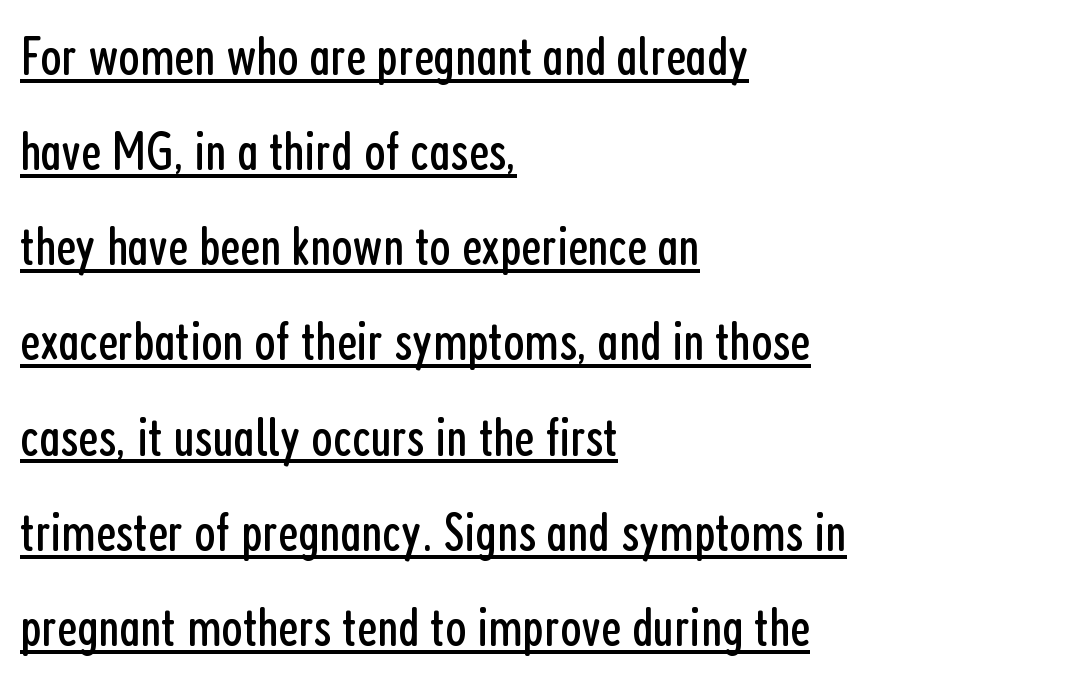
Q: Is the text bold? A: No.
Q: Is the text italic (slanted)? A: No, it is upright.
Q: Is the typeface a serif or a sans-serif typeface? A: Sans-serif.
Q: Is the text underlined? A: Yes.
Q: How is the paragraph aligned? A: Left-aligned.
Q: Is the spacing between letters normal or unusually wide? A: Normal.
Q: Width (condensed, normal, or wide)? A: Condensed.
Q: Stroke contrast? A: Low.
Q: x-height? A: Medium.
Q: Monospaced? A: No.
